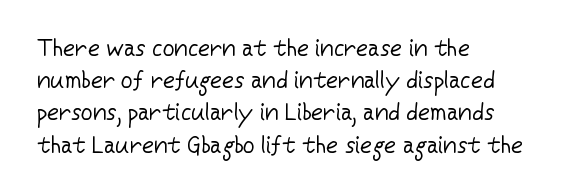
The image shows 23 px text type, upright; set left-aligned, normal line spacing (1.4x), normal letter spacing, not underlined.
